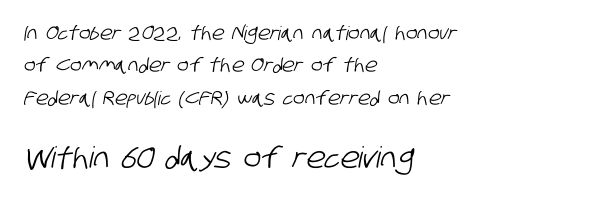
{"serif": "no", "width": "condensed", "stroke_contrast": "low", "x_height": "large", "monospaced": "no", "underline": "no", "align": "left", "line_spacing": "normal", "line_spacing_ratio": 1.7, "letter_spacing": "normal", "letter_spacing_em": 0.0, "larger_block": "second", "size_ratio": 1.53, "glyph_px": 29}
